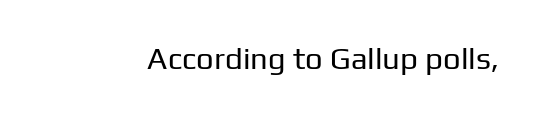
{"serif": "no", "italic": "no", "bold": "no", "weight": "regular", "width": "normal", "stroke_contrast": "low", "x_height": "medium", "monospaced": "no", "underline": "no", "letter_spacing": "normal", "letter_spacing_em": 0.0, "glyph_px": 31}
